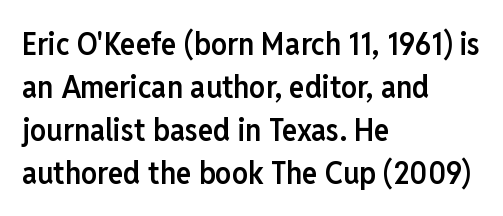
{"serif": "no", "italic": "no", "bold": "semi", "weight": "semibold", "width": "condensed", "stroke_contrast": "low", "x_height": "medium", "monospaced": "no", "underline": "no", "align": "left", "line_spacing": "normal", "line_spacing_ratio": 1.34, "letter_spacing": "normal", "letter_spacing_em": 0.0, "glyph_px": 32}
